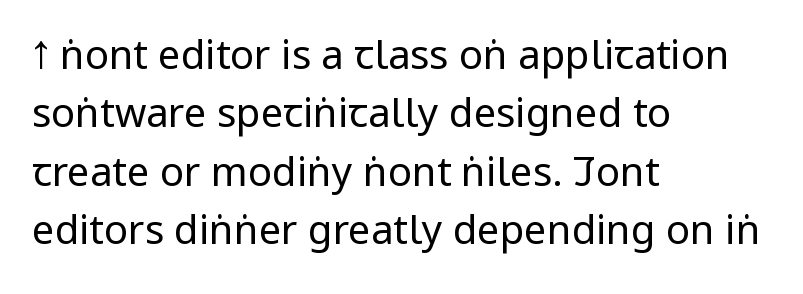
Reading down the block, your eye returns to a fixed left position each line. Only glyphs here, with clear space below each row. These lines are composed in type without serifs. The font is comparable to plain body text, perhaps lighter. Posture: vertical. Reading down the column, the eye jumps a familiar distance to each next line.
